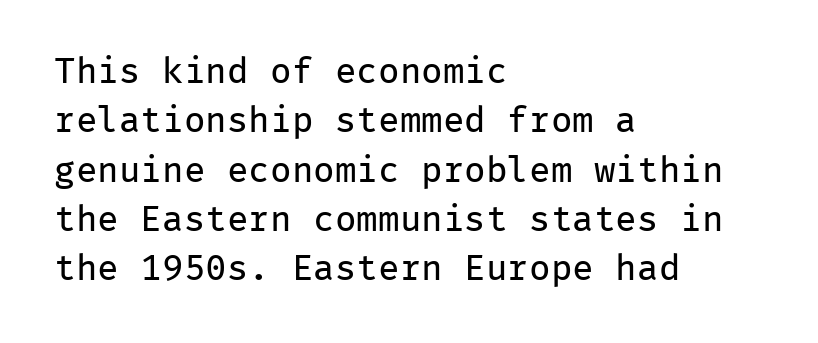
The image shows 36 px regular-weight sans-serif type, upright, monospaced; set left-aligned, normal line spacing (1.37x), normal letter spacing, not underlined; low stroke contrast and a medium x-height.
